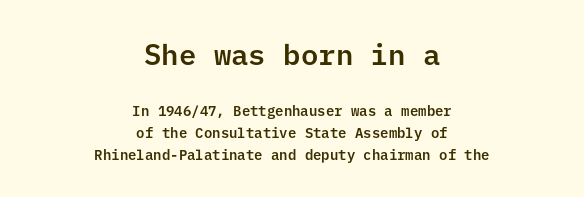
Q: Is the text italic (slanted)? A: No, it is upright.
Q: Is the typeface a serif or a sans-serif typeface? A: Sans-serif.
Q: Is the text underlined? A: No.
Q: How is the paragraph aligned? A: Centered.
Q: Is the spacing between letters normal or unusually wide? A: Normal.
Q: Is the spacing between lines tight, normal or loose? A: Normal.
Q: Which block of text is set in a larger size, the first (top) or the second (bottom)? A: The first (top) one.
Q: Width (condensed, normal, or wide)? A: Normal.
Q: Stroke contrast? A: Low.
Q: x-height? A: Medium.
